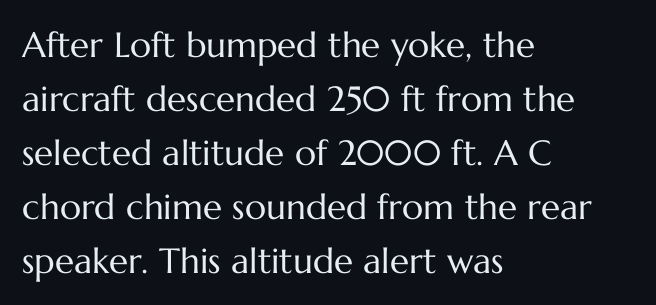
{"italic": "no", "bold": "no", "weight": "regular", "width": "normal", "stroke_contrast": "medium", "x_height": "medium", "monospaced": "no", "underline": "no", "align": "left", "line_spacing": "normal", "line_spacing_ratio": 1.54, "letter_spacing": "normal", "letter_spacing_em": 0.0, "glyph_px": 35}
